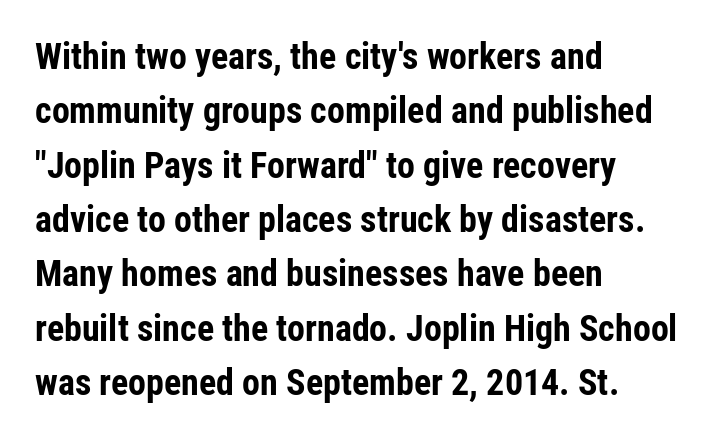
{"serif": "no", "italic": "no", "bold": "yes", "weight": "bold", "width": "condensed", "stroke_contrast": "low", "x_height": "medium", "monospaced": "no", "underline": "no", "align": "left", "line_spacing": "normal", "line_spacing_ratio": 1.51, "letter_spacing": "normal", "letter_spacing_em": 0.0, "glyph_px": 36}
